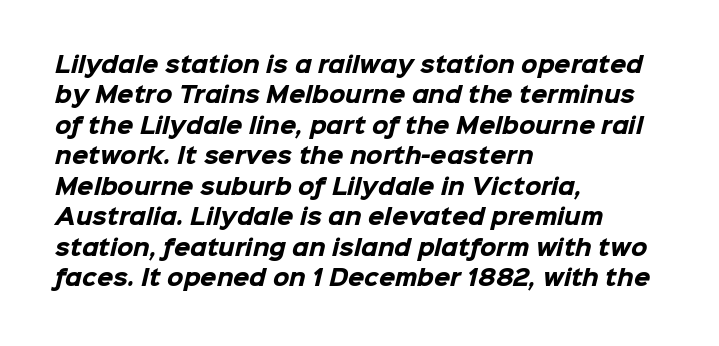
The image shows 21 px bold type; set left-aligned, normal line spacing (1.45x), normal letter spacing, not underlined.
